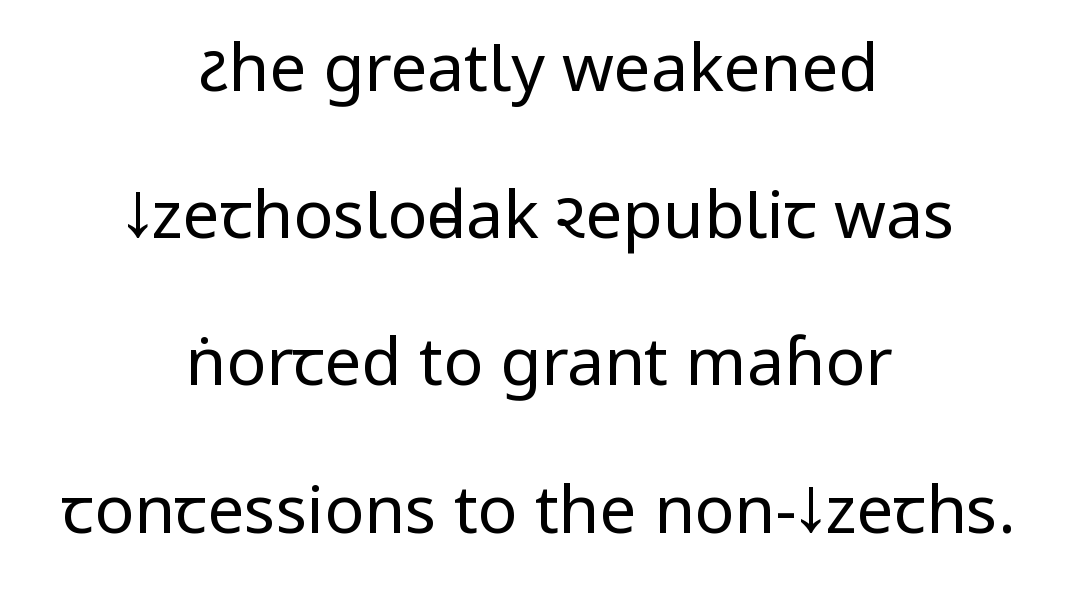
{"serif": "no", "italic": "no", "bold": "no", "weight": "regular", "width": "condensed", "stroke_contrast": "low", "underline": "no", "align": "center", "line_spacing": "loose", "line_spacing_ratio": 2.23, "letter_spacing": "normal", "letter_spacing_em": 0.0, "glyph_px": 66}
